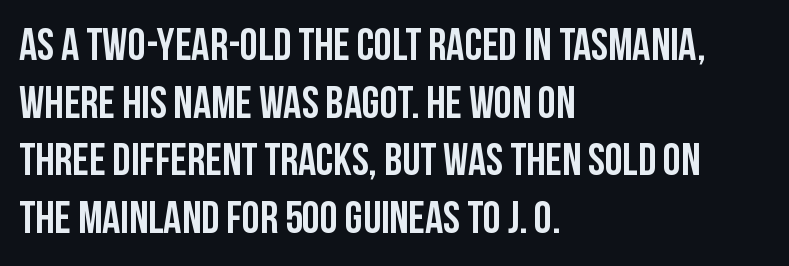
The image shows 45 px condensed sans-serif type, upright; set left-aligned, normal line spacing (1.28x), normal letter spacing, not underlined; low stroke contrast and a large x-height.
